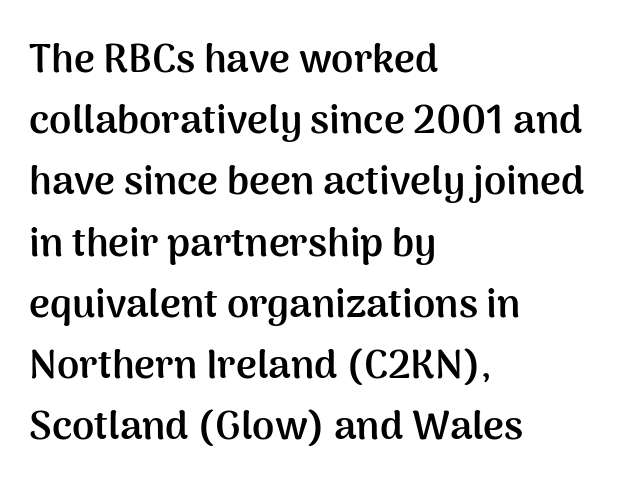
{"serif": "no", "italic": "no", "bold": "yes", "weight": "semibold", "width": "normal", "stroke_contrast": "medium", "x_height": "medium", "monospaced": "no", "underline": "no", "align": "left", "line_spacing": "normal", "line_spacing_ratio": 1.53, "letter_spacing": "normal", "letter_spacing_em": 0.0, "glyph_px": 40}
